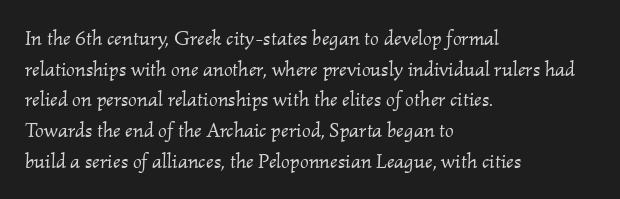
Does extra space separate the letters? No, they use regular spacing. The designer left line spacing at the default. Each row of text sits above clean, open space. The typesetting does not lean heavy: it is not bold. If you drew a line through each stem, it would be angled.
